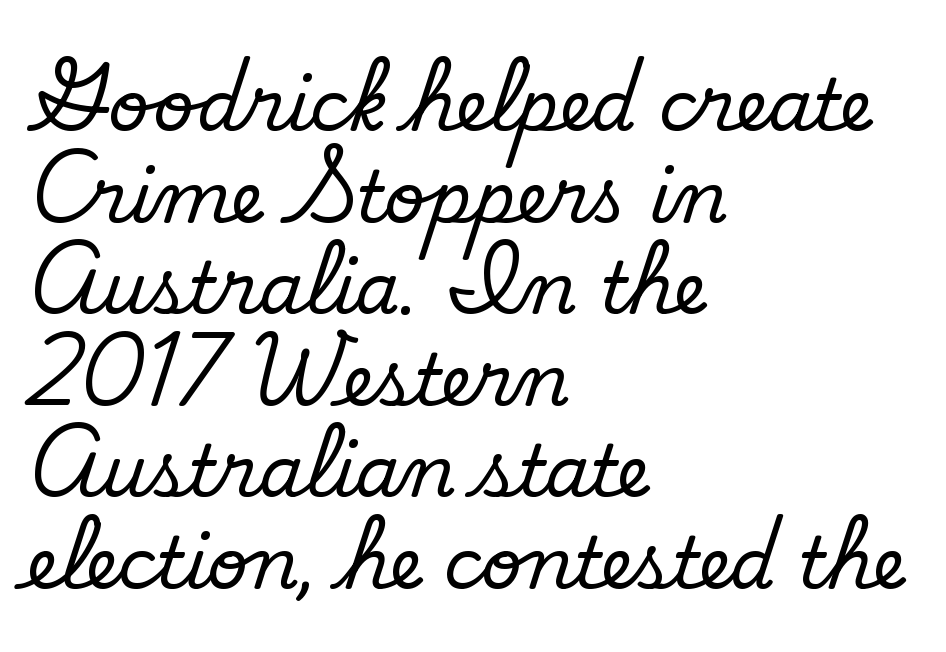
{"serif": "no", "bold": "no", "weight": "regular", "width": "normal", "stroke_contrast": "low", "x_height": "small", "monospaced": "no", "underline": "no", "align": "left", "line_spacing": "normal", "line_spacing_ratio": 1.29, "letter_spacing": "normal", "letter_spacing_em": 0.0, "glyph_px": 71}
